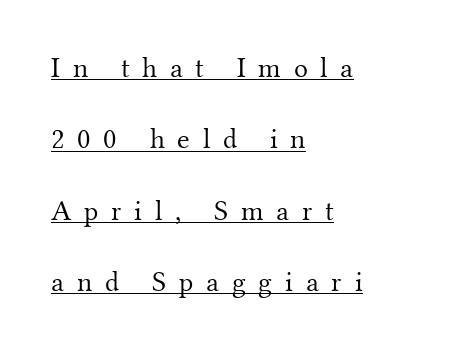
One-word summary of the alignment: left. Every character sits straight up, as roman type does. Tracking here is generous; glyphs stand well apart from one another. The sample's only ornament is a line tracing under the words. The block of text is sparse from top to bottom, with ample space between rows.
